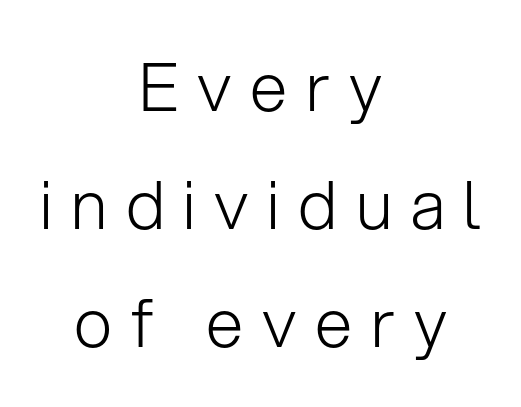
Q: Is the text bold? A: No.
Q: Is the text italic (slanted)? A: No, it is upright.
Q: Is the typeface a serif or a sans-serif typeface? A: Sans-serif.
Q: Is the text underlined? A: No.
Q: How is the paragraph aligned? A: Centered.
Q: Is the spacing between letters normal or unusually wide? A: Unusually wide.
Q: Width (condensed, normal, or wide)? A: Normal.
Q: Stroke contrast? A: Low.
Q: x-height? A: Medium.
Q: Monospaced? A: No.
